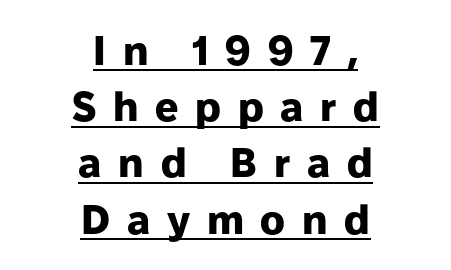
Q: Is the text bold? A: Yes.
Q: Is the text italic (slanted)? A: No, it is upright.
Q: Is the typeface a serif or a sans-serif typeface? A: Sans-serif.
Q: Is the text underlined? A: Yes.
Q: How is the paragraph aligned? A: Centered.
Q: Is the spacing between letters normal or unusually wide? A: Unusually wide.
Q: Is the spacing between lines tight, normal or loose? A: Normal.
Q: Width (condensed, normal, or wide)? A: Normal.
Q: Stroke contrast? A: Low.
Q: x-height? A: Medium.
Q: Monospaced? A: No.
